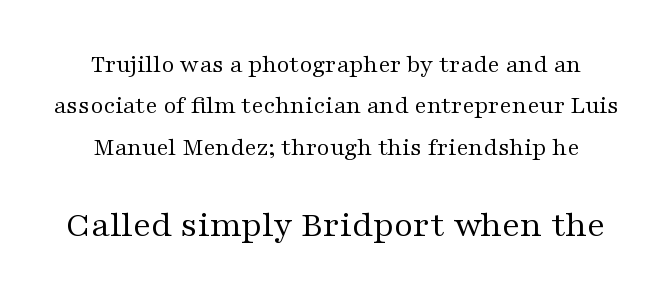
The gaps between neighbouring characters are ordinary and unremarkable. Here the designer chose a conventional face with non-uniform glyph widths. Size contrast runs from small at the top to large at the bottom. Descenders hang freely into open space.
